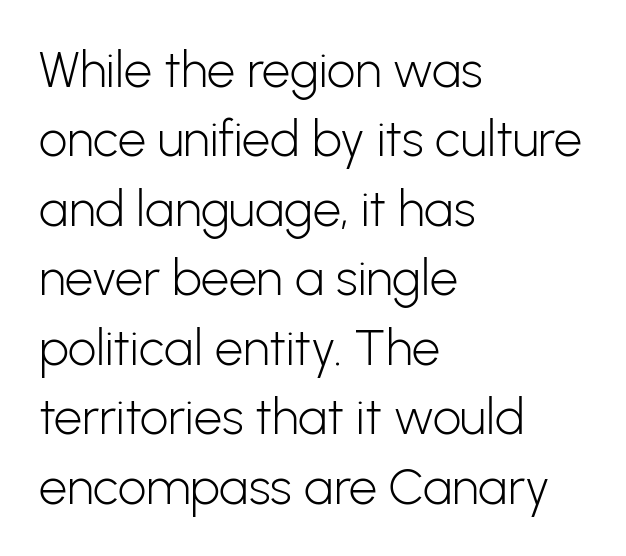
{"serif": "no", "italic": "no", "bold": "no", "weight": "light", "width": "normal", "stroke_contrast": "low", "x_height": "medium", "monospaced": "no", "underline": "no", "align": "left", "line_spacing": "normal", "line_spacing_ratio": 1.39, "letter_spacing": "normal", "letter_spacing_em": 0.0, "glyph_px": 50}
